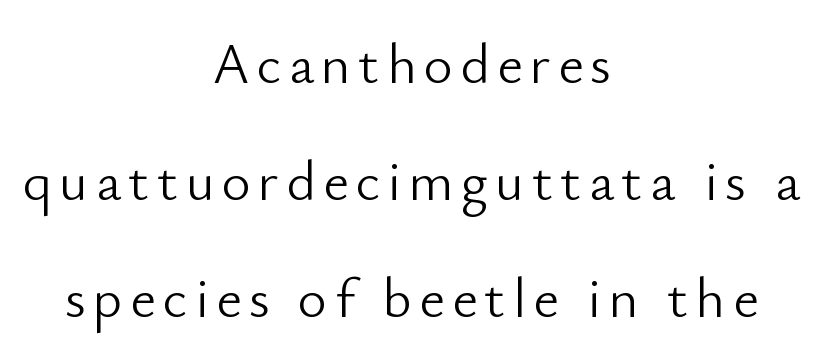
The image shows 56 px light sans-serif type, upright; set centered, loose line spacing (2.09x), not underlined; low stroke contrast and a small x-height.
